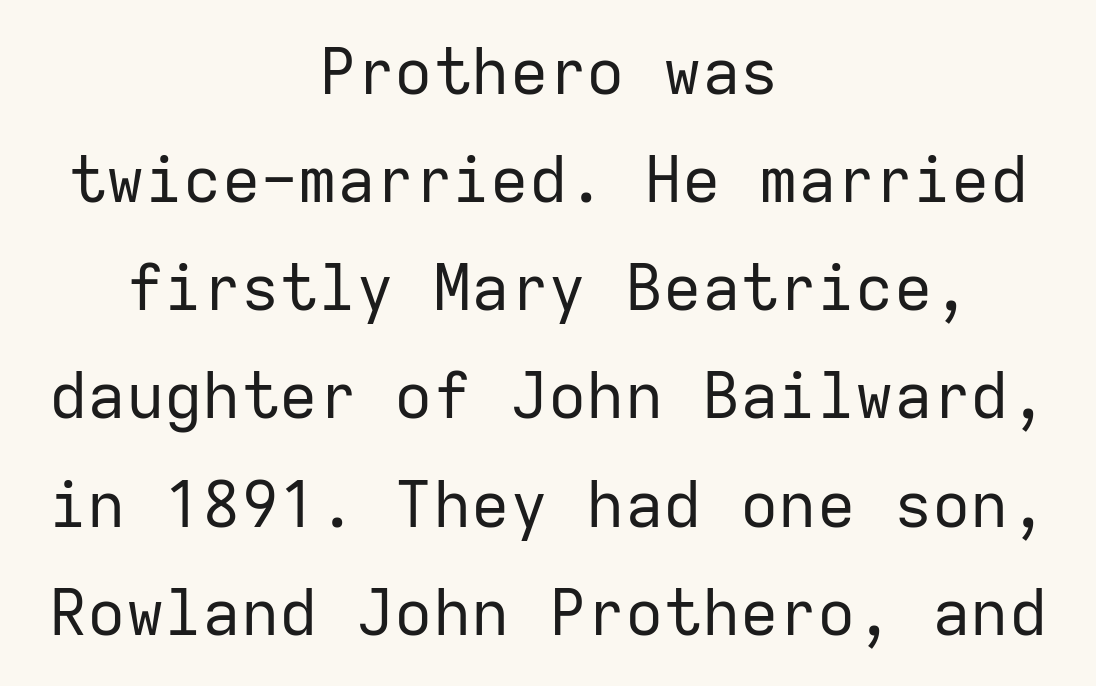
Beneath every word, the page is bare. The letters carry no serifs — their stems end cleanly without finishing strokes. The type is set solid horizontally, with unmodified tracking. These glyphs show unthickened strokes, regular width or finer. Note the uniform advance width — an 'i' takes as much space as an 'm'.
